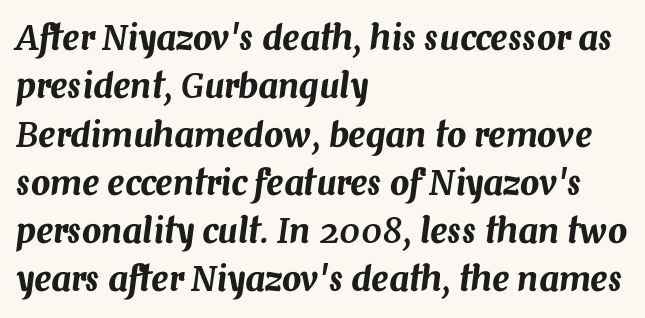
The image shows 34 px text type, italic (leaning right); set left-aligned, normal line spacing (1.42x), normal letter spacing, not underlined; medium stroke contrast and a medium x-height.
